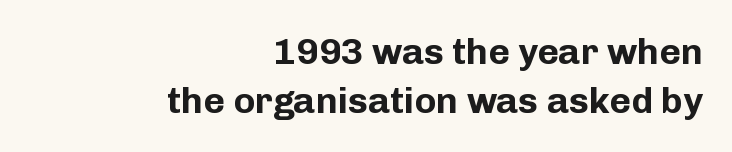
The font family rendered here belongs to the sans-serif group. This is heavy type, rendered in bold. This sample uses plain, unmodified letter spacing. Here the designer chose a conventional face with non-uniform glyph widths. All the whitespace from short lines collects on the left. How would I describe the line gaps? Plain and ordinary.
